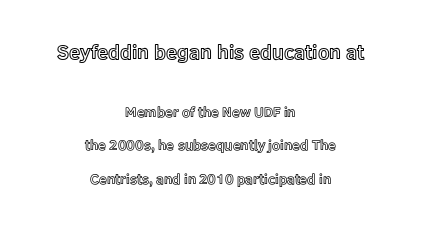
Q: Is the text italic (slanted)? A: No, it is upright.
Q: Is the text underlined? A: No.
Q: How is the paragraph aligned? A: Centered.
Q: Is the spacing between letters normal or unusually wide? A: Normal.
Q: Is the spacing between lines tight, normal or loose? A: Loose.
Q: Which block of text is set in a larger size, the first (top) or the second (bottom)? A: The first (top) one.
